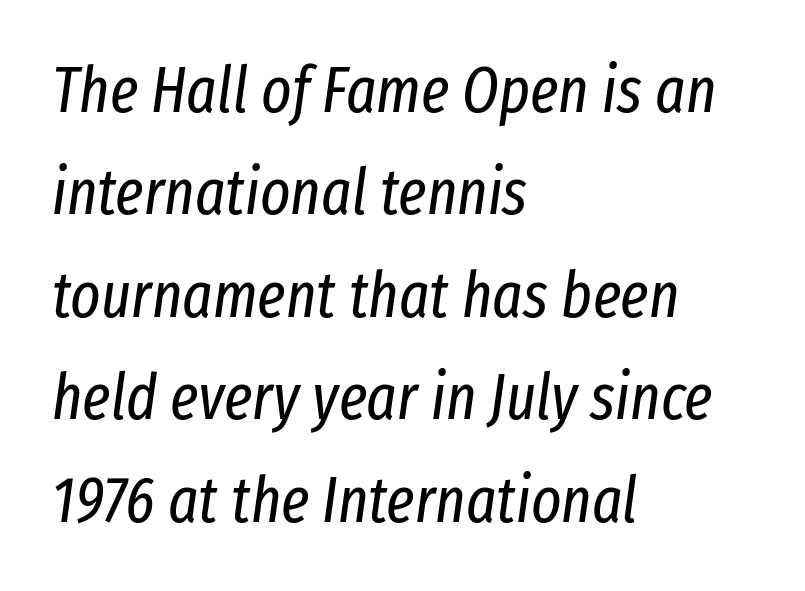
Q: Is the text bold? A: No.
Q: Is the text italic (slanted)? A: Yes, it leans right by about 8 degrees.
Q: Is the text underlined? A: No.
Q: How is the paragraph aligned? A: Left-aligned.
Q: Is the spacing between letters normal or unusually wide? A: Normal.
Q: Is the spacing between lines tight, normal or loose? A: Normal.
Q: Width (condensed, normal, or wide)? A: Condensed.
Q: Stroke contrast? A: Low.
Q: x-height? A: Medium.
Q: Monospaced? A: No.
